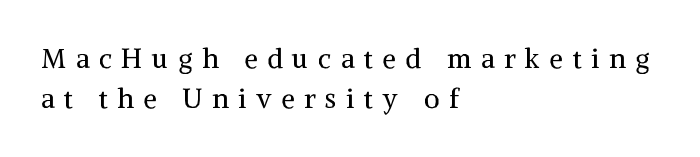
Q: Is the text bold? A: No.
Q: Is the text italic (slanted)? A: No, it is upright.
Q: Is the text underlined? A: No.
Q: How is the paragraph aligned? A: Left-aligned.
Q: Is the spacing between letters normal or unusually wide? A: Unusually wide.
Q: Is the spacing between lines tight, normal or loose? A: Normal.
